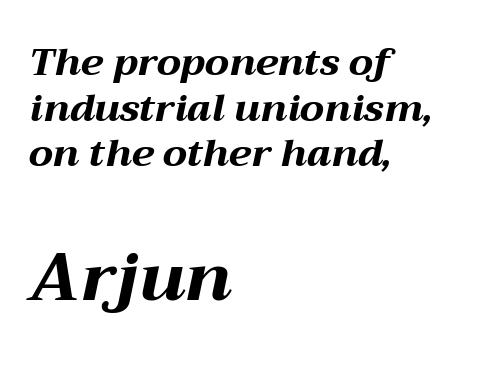
The image shows 67 px bold, wide type, italic (leaning right); set left-aligned, line spacing 1.2x, normal letter spacing, not underlined; the second (bottom) block is 1.76x larger; medium stroke contrast and a medium x-height.
